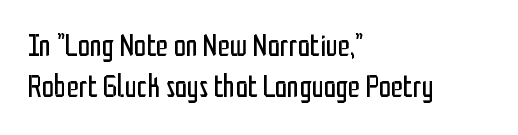
The image shows 31 px regular-weight, condensed sans-serif type, upright; set left-aligned, normal line spacing (1.31x), normal letter spacing, not underlined; low stroke contrast and a medium x-height.
